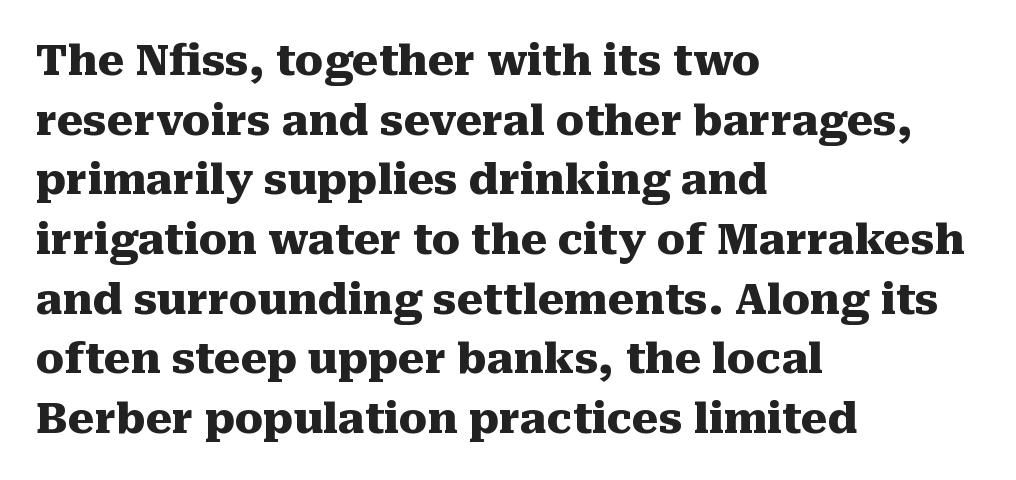
{"serif": "yes", "italic": "no", "bold": "yes", "weight": "heavy", "width": "normal", "stroke_contrast": "medium", "x_height": "medium", "monospaced": "no", "underline": "no", "align": "left", "line_spacing": "normal", "line_spacing_ratio": 1.42, "letter_spacing": "normal", "letter_spacing_em": 0.0, "glyph_px": 42}
